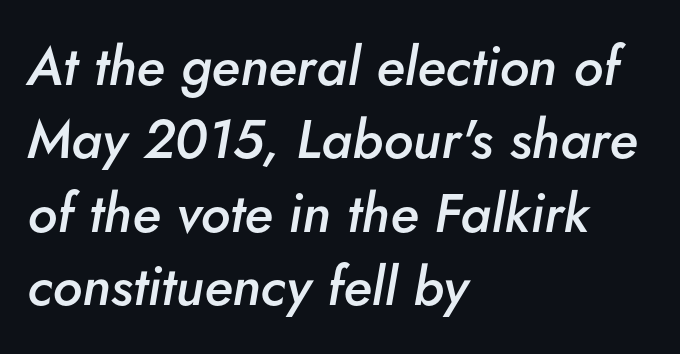
Q: Is the text bold? A: Semi-bold.
Q: Is the text italic (slanted)? A: Yes, it leans right by about 5 degrees.
Q: Is the text underlined? A: No.
Q: How is the paragraph aligned? A: Left-aligned.
Q: Is the spacing between letters normal or unusually wide? A: Normal.
Q: Is the spacing between lines tight, normal or loose? A: Normal.
Q: Width (condensed, normal, or wide)? A: Normal.
Q: Stroke contrast? A: Low.
Q: x-height? A: Small.
Q: Monospaced? A: No.
